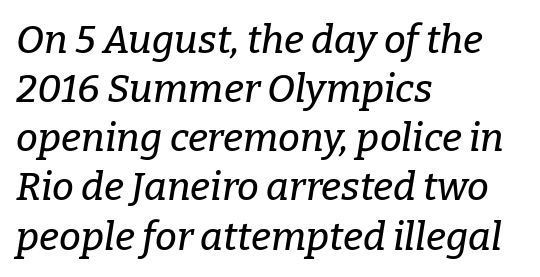
{"serif": "yes", "italic": "yes", "lean": "right", "slant_degrees": 9, "width": "normal", "stroke_contrast": "low", "x_height": "medium", "monospaced": "no", "underline": "no", "align": "left", "line_spacing": "normal", "line_spacing_ratio": 1.26, "letter_spacing": "normal", "letter_spacing_em": 0.0, "glyph_px": 39}
